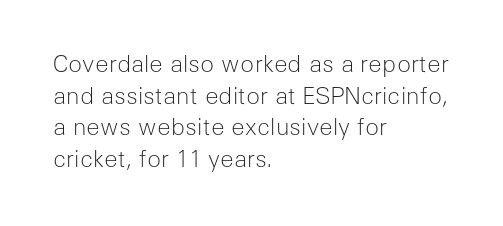
A roman cut, with each character standing at attention. Line spacing here is normal. The text block is weighted toward the left margin, trailing off unevenly rightward. Lines of text with bare space underneath. Nothing unusual about the tracking: characters are spaced as the font intends. A quiet, ordinary-to-light weight characterises the typeface.
